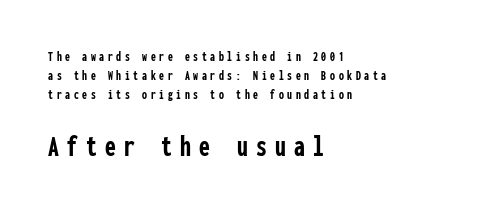
{"serif": "no", "italic": "no", "bold": "yes", "weight": "semibold", "width": "condensed", "stroke_contrast": "low", "x_height": "medium", "monospaced": "yes", "underline": "no", "align": "left", "line_spacing": "normal", "line_spacing_ratio": 1.35, "letter_spacing": "wide", "letter_spacing_em": 0.26, "larger_block": "second", "size_ratio": 2.21, "glyph_px": 31}
